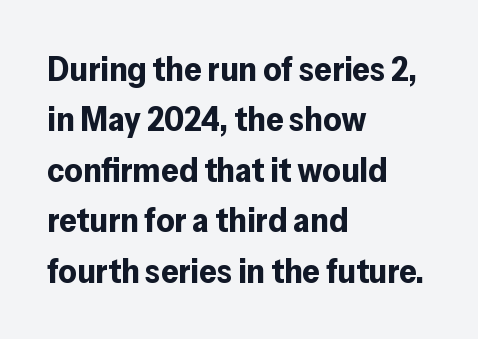
{"serif": "no", "italic": "no", "bold": "yes", "weight": "bold", "width": "normal", "stroke_contrast": "low", "x_height": "medium", "monospaced": "no", "underline": "no", "align": "left", "line_spacing": "normal", "line_spacing_ratio": 1.44, "letter_spacing": "normal", "letter_spacing_em": 0.0, "glyph_px": 35}
